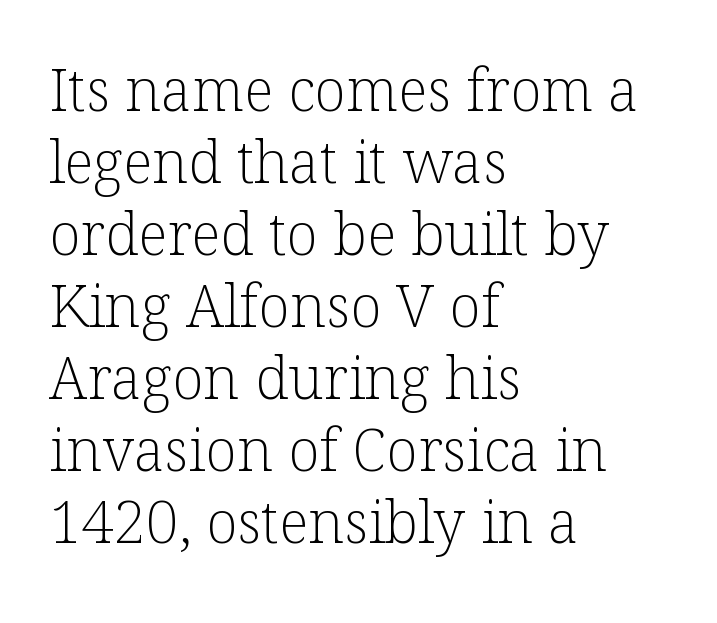
Q: Is the text bold? A: No.
Q: Is the text italic (slanted)? A: No, it is upright.
Q: Is the typeface a serif or a sans-serif typeface? A: Serif.
Q: Is the text underlined? A: No.
Q: How is the paragraph aligned? A: Left-aligned.
Q: Is the spacing between letters normal or unusually wide? A: Normal.
Q: Width (condensed, normal, or wide)? A: Normal.
Q: Stroke contrast? A: Low.
Q: x-height? A: Medium.
Q: Monospaced? A: No.
